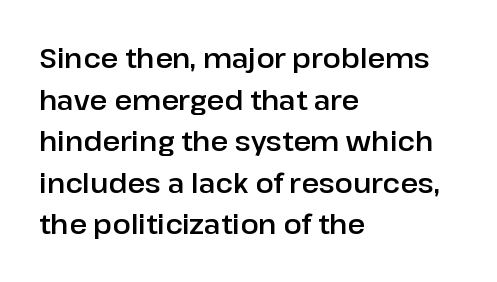
A typesetter would call this zero additional tracking. Line beginnings align vertically; line endings do not. The leading is moderate, giving the passage an even texture. No italicization has been applied; the sample stays upright. This rendering features lettering with no underline.
